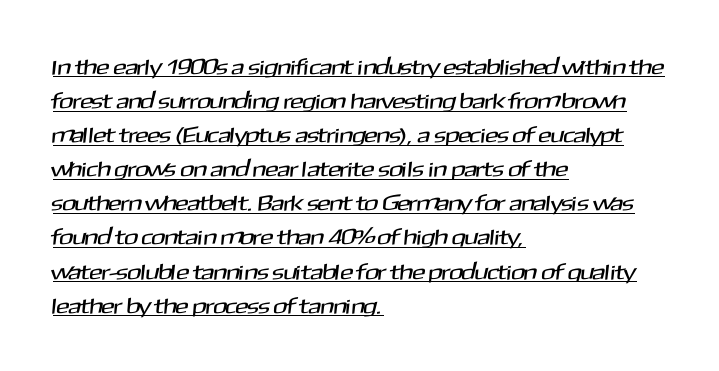
{"underline": "yes", "align": "left", "line_spacing": "normal", "line_spacing_ratio": 1.55, "letter_spacing": "normal", "letter_spacing_em": 0.0, "glyph_px": 22}
